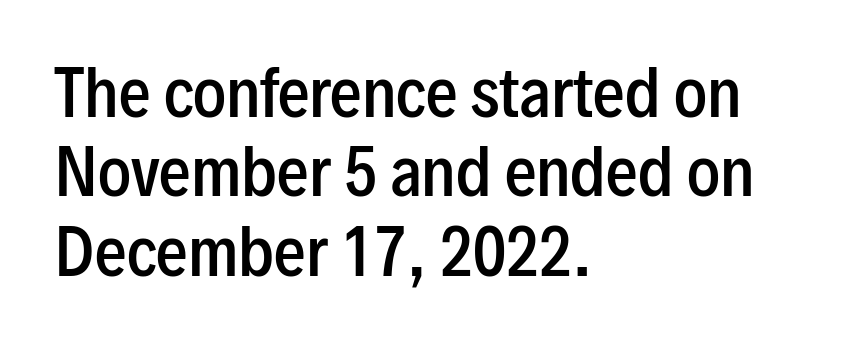
Q: Is the text bold? A: Semi-bold.
Q: Is the text italic (slanted)? A: No, it is upright.
Q: Is the typeface a serif or a sans-serif typeface? A: Sans-serif.
Q: Is the text underlined? A: No.
Q: How is the paragraph aligned? A: Left-aligned.
Q: Is the spacing between letters normal or unusually wide? A: Normal.
Q: Is the spacing between lines tight, normal or loose? A: Normal.
Q: Width (condensed, normal, or wide)? A: Condensed.
Q: Stroke contrast? A: Low.
Q: x-height? A: Medium.
Q: Monospaced? A: No.
